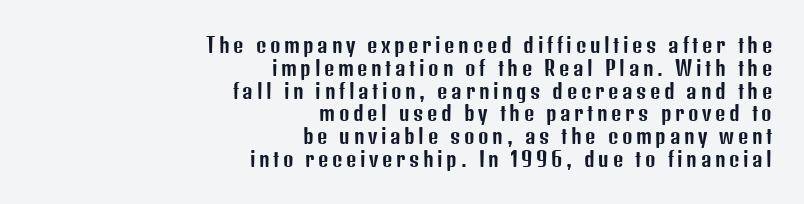
Q: Is the text italic (slanted)? A: No, it is upright.
Q: Is the text underlined? A: No.
Q: How is the paragraph aligned? A: Right-aligned.
Q: Is the spacing between lines tight, normal or loose? A: Tight.
